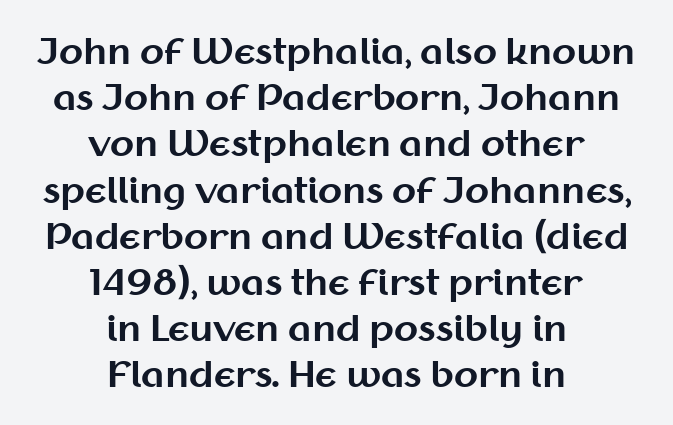
Descender tails drop into unmarked territory. The horizontal fit of the characters is conventional and even. The passage shown stacks its lines at a standard gap. Designer's note — italics off, roman on. Where is the straight margin? There isn't one; the lines are centered.
